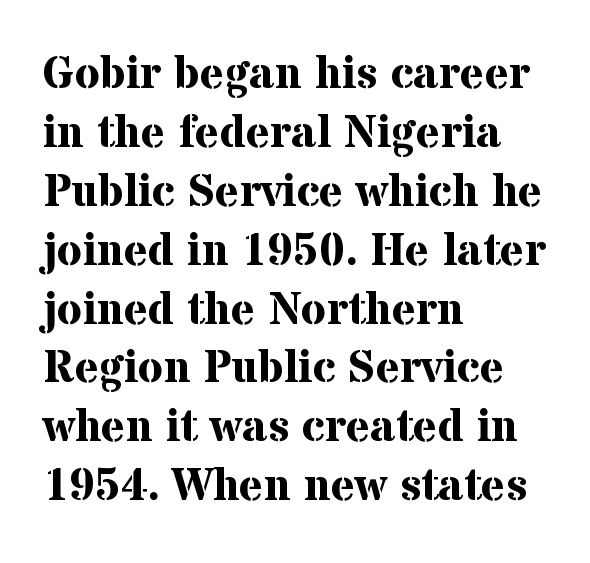
I'd describe the lettering as bold — thick and assertive. Plain, unruled lines of type. Caption: standard tracking, unaltered. In terms of leading, this rendering sits right in the middle. The lettering stays uniformly vertical, giving the passage a roman look.
